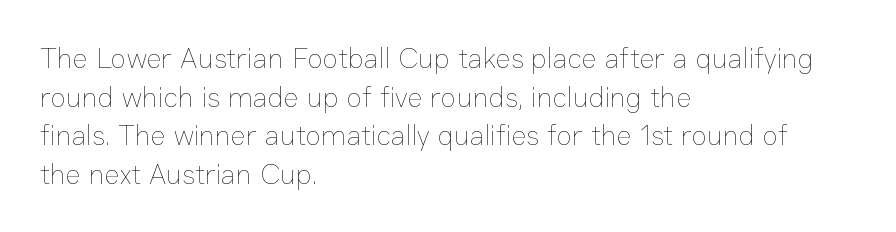
Q: Is the text bold? A: No.
Q: Is the text italic (slanted)? A: No, it is upright.
Q: Is the text underlined? A: No.
Q: How is the paragraph aligned? A: Left-aligned.
Q: Is the spacing between letters normal or unusually wide? A: Normal.
Q: Is the spacing between lines tight, normal or loose? A: Normal.
Q: Width (condensed, normal, or wide)? A: Normal.
Q: Stroke contrast? A: Low.
Q: x-height? A: Medium.
Q: Monospaced? A: No.
